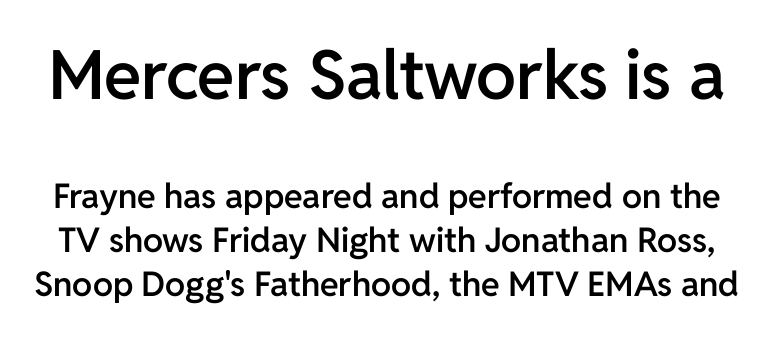
Glance below the letters and you will spot only blank space. Spacing verdict: proportional, widths tailored to each character. A typesetter would label this face a sans. These words are printed semibold, heavier than regular yet not bold. Typesetter's note — upper block bumped up in size, lower block left smaller.
